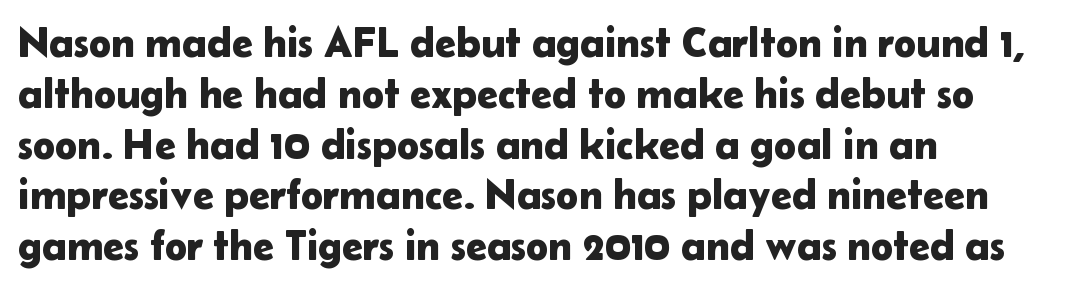
{"serif": "no", "italic": "no", "width": "normal", "stroke_contrast": "low", "x_height": "medium", "monospaced": "no", "underline": "no", "align": "left", "line_spacing_ratio": 1.21, "letter_spacing": "normal", "letter_spacing_em": 0.0, "glyph_px": 42}
